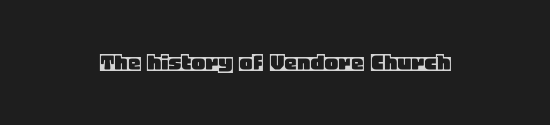
{"italic": "no", "underline": "no", "letter_spacing": "normal", "letter_spacing_em": 0.0, "glyph_px": 26}
